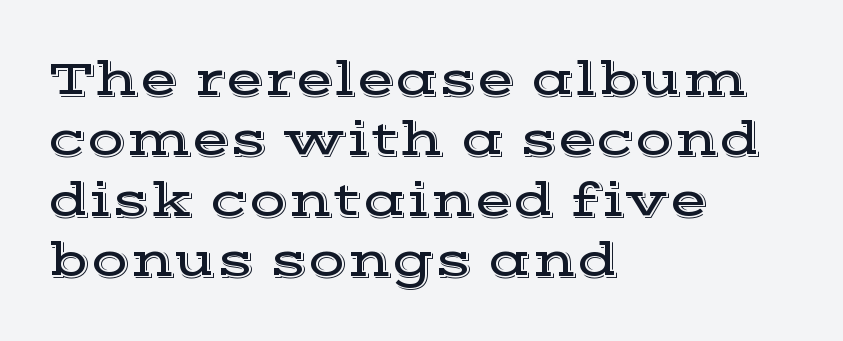
The letters advance in unequal steps, a hallmark of proportional type. The passage shown is not underscored anywhere. Students, note that the glyphs here touch the page at normal intervals. Note: serifs present on the glyphs.
